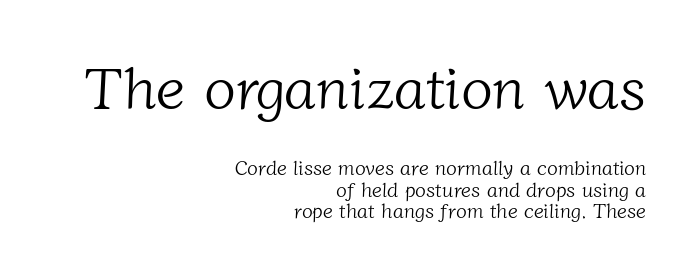
{"serif": "yes", "bold": "no", "weight": "light", "width": "normal", "stroke_contrast": "low", "x_height": "medium", "monospaced": "no", "underline": "no", "align": "right", "line_spacing": "tight", "line_spacing_ratio": 1.08, "letter_spacing": "normal", "letter_spacing_em": 0.0, "larger_block": "first", "size_ratio": 2.95, "glyph_px": 59}
